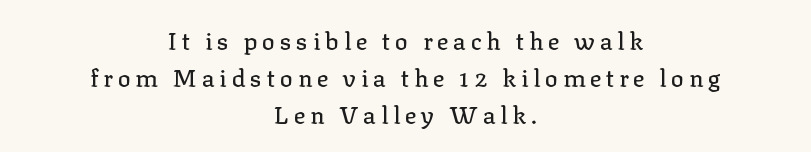
The image shows 24 px text type, upright; set centered, normal line spacing (1.55x), unusually wide letter spacing (+0.2 em), not underlined.
